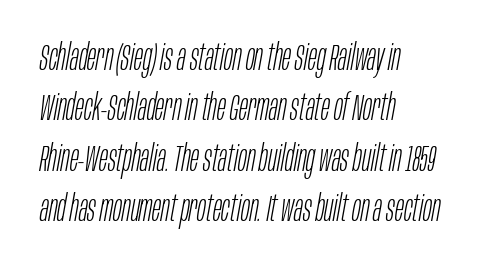
The image shows 37 px light, condensed type, italic (leaning right); set left-aligned, normal line spacing (1.36x), normal letter spacing, not underlined; low stroke contrast and a large x-height.
